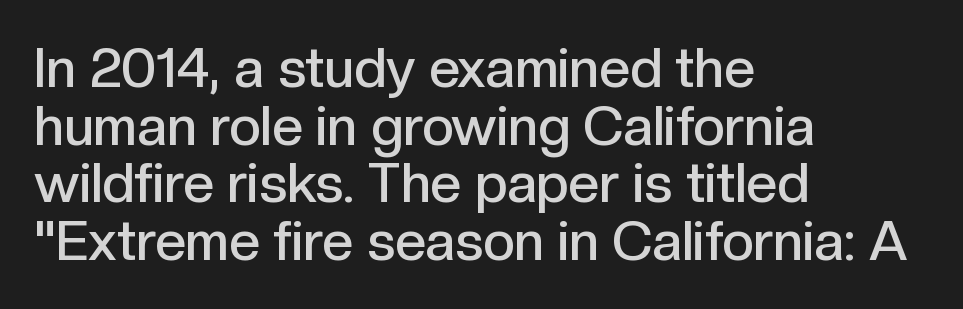
The image shows 55 px semibold sans-serif type, upright; set left-aligned, tight line spacing (1.05x), normal letter spacing, not underlined; a medium x-height.
